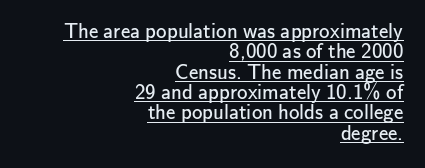
{"italic": "no", "bold": "no", "underline": "yes", "align": "right", "line_spacing": "tight", "line_spacing_ratio": 0.97, "letter_spacing": "normal", "letter_spacing_em": 0.0, "glyph_px": 21}
